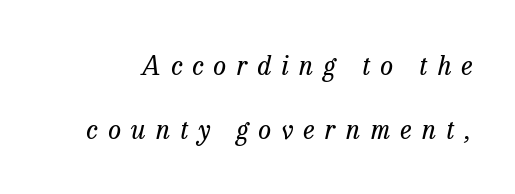
The image shows 26 px text type, italic (leaning right); set loose line spacing (2.48x), unusually wide letter spacing (+0.39 em), not underlined.
